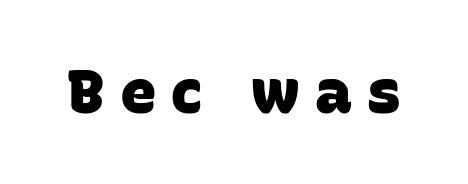
{"serif": "no", "bold": "yes", "weight": "heavy", "width": "normal", "stroke_contrast": "low", "x_height": "large", "monospaced": "no", "underline": "no", "letter_spacing": "wide", "letter_spacing_em": 0.25, "glyph_px": 61}
